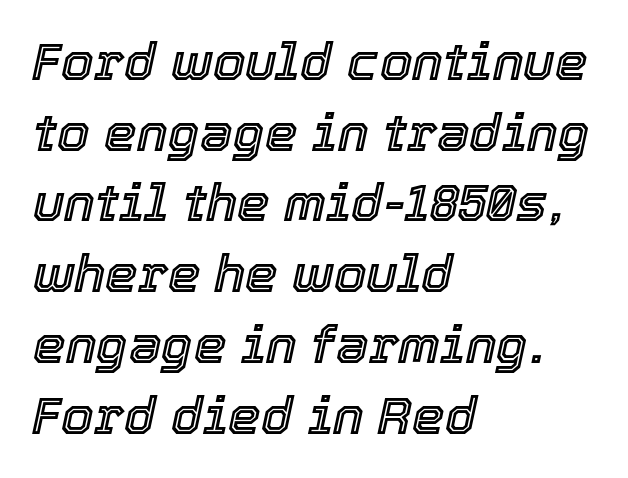
The letters sit at their default tracking, neither squeezed nor spread. Each new line begins a customary step beneath the previous one. You could not count columns in this text — the font is proportionally spaced. In CSS terms this would be text-align: left.
